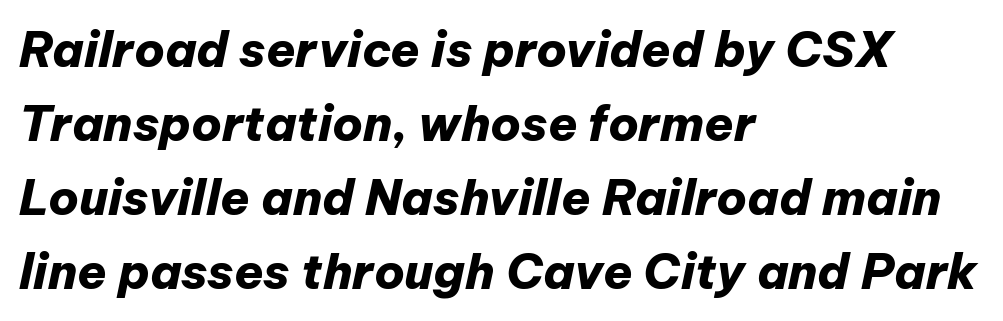
{"italic": "yes", "lean": "right", "slant_degrees": 12, "bold": "yes", "weight": "heavy", "width": "normal", "stroke_contrast": "low", "x_height": "medium", "monospaced": "no", "underline": "no", "align": "left", "line_spacing": "normal", "line_spacing_ratio": 1.54, "letter_spacing": "normal", "letter_spacing_em": 0.0, "glyph_px": 48}
